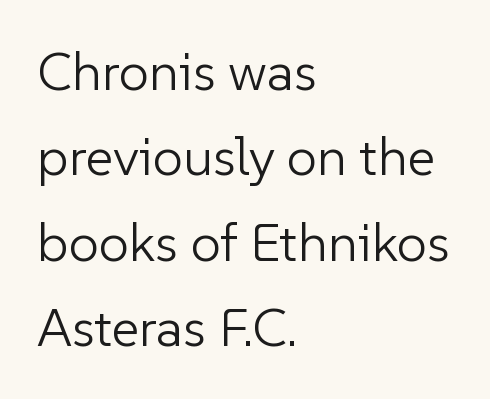
The image shows 54 px light sans-serif type, upright; set left-aligned, normal line spacing (1.58x), normal letter spacing, not underlined; low stroke contrast and a medium x-height.
